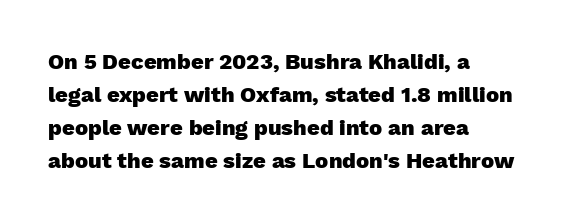
You'd pick this weight for a headline — it's a proper bold. The lettering holds an erect, upright posture throughout. Glance below the letters and you will spot only blank space. Layout note: lines flush left. Characters follow at the spacing the type designer built in. These lines sit exactly where default settings would place them.
